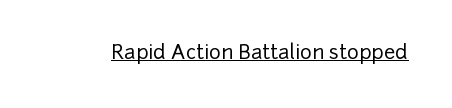
{"italic": "no", "underline": "yes", "letter_spacing": "normal", "letter_spacing_em": 0.0, "glyph_px": 20}
